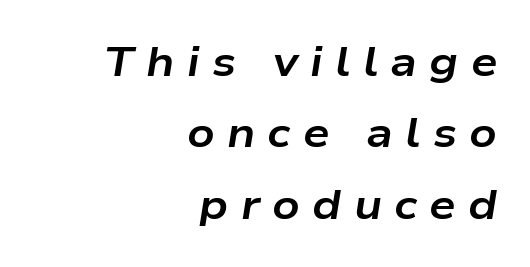
{"italic": "yes", "lean": "right", "slant_degrees": 9, "bold": "yes", "weight": "bold", "width": "wide", "stroke_contrast": "low", "x_height": "medium", "monospaced": "no", "underline": "no", "align": "right", "line_spacing": "normal", "line_spacing_ratio": 1.7, "letter_spacing": "wide", "letter_spacing_em": 0.29, "glyph_px": 42}
